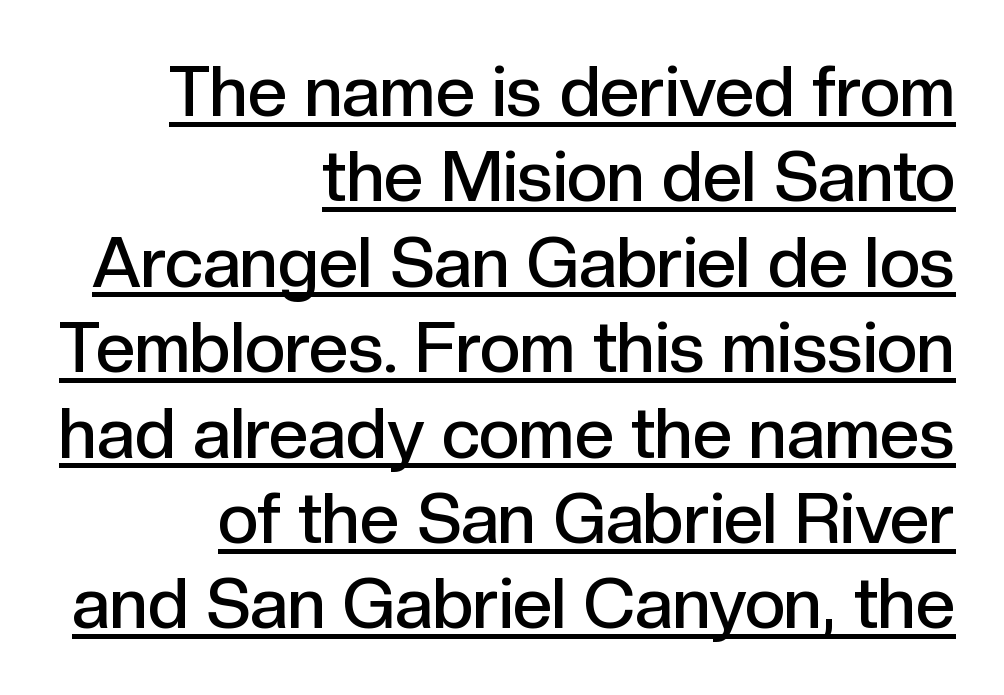
{"serif": "no", "italic": "no", "bold": "semi", "weight": "semibold", "width": "normal", "x_height": "medium", "monospaced": "no", "underline": "yes", "align": "right", "line_spacing_ratio": 1.22, "letter_spacing": "normal", "letter_spacing_em": 0.0, "glyph_px": 70}
